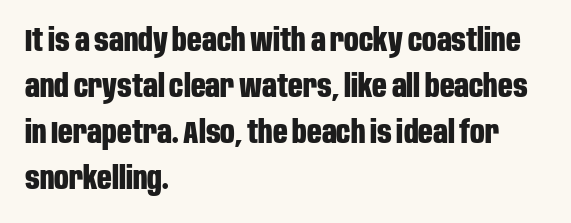
Q: Is the text bold? A: Yes.
Q: Is the text italic (slanted)? A: No, it is upright.
Q: Is the typeface a serif or a sans-serif typeface? A: Sans-serif.
Q: Is the text underlined? A: No.
Q: How is the paragraph aligned? A: Left-aligned.
Q: Is the spacing between letters normal or unusually wide? A: Normal.
Q: Is the spacing between lines tight, normal or loose? A: Normal.
Q: Width (condensed, normal, or wide)? A: Condensed.
Q: Stroke contrast? A: Low.
Q: x-height? A: Large.
Q: Monospaced? A: No.
